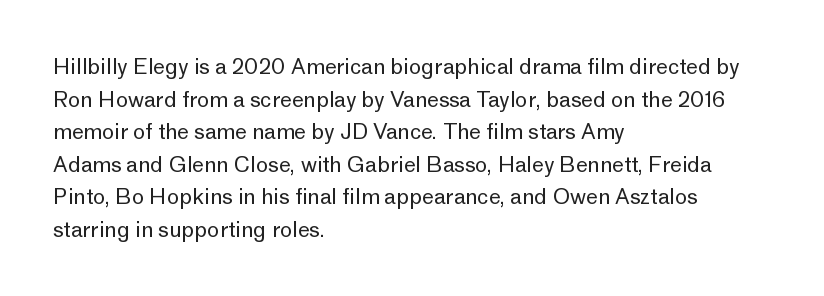
The axis of the letterforms is exactly vertical. Here the glyphs are tracked normally, forming tight word shapes. Descenders hang freely into open space. Line beginnings align vertically; line endings do not. The rows are spaced the way most documents space them.
